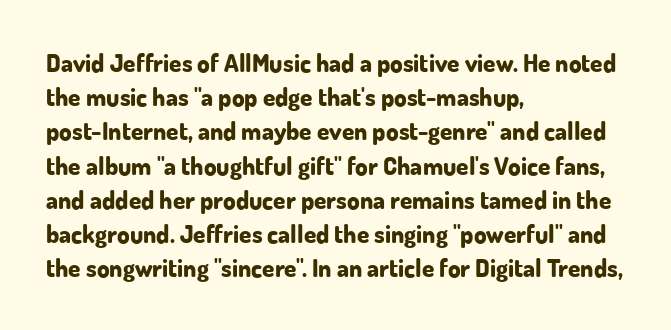
Q: Is the text bold? A: Yes.
Q: Is the text italic (slanted)? A: No, it is upright.
Q: Is the text underlined? A: No.
Q: How is the paragraph aligned? A: Left-aligned.
Q: Is the spacing between letters normal or unusually wide? A: Normal.
Q: Is the spacing between lines tight, normal or loose? A: Normal.
